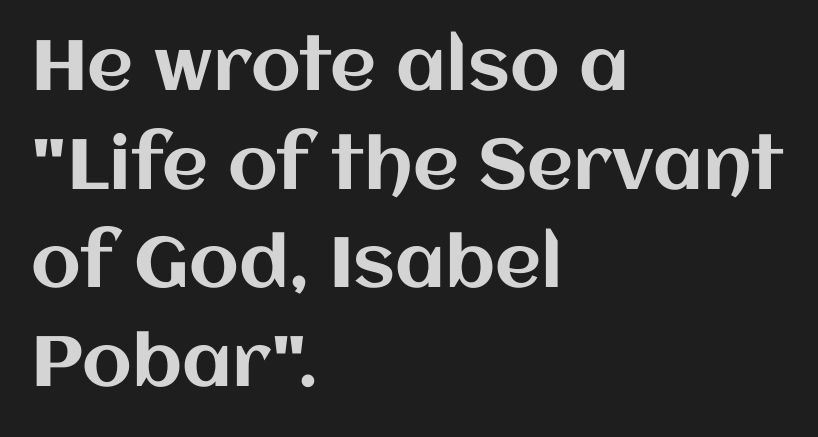
{"italic": "no", "width": "normal", "stroke_contrast": "medium", "x_height": "large", "monospaced": "no", "underline": "no", "align": "left", "line_spacing": "normal", "line_spacing_ratio": 1.39, "letter_spacing": "normal", "letter_spacing_em": 0.0, "glyph_px": 71}
